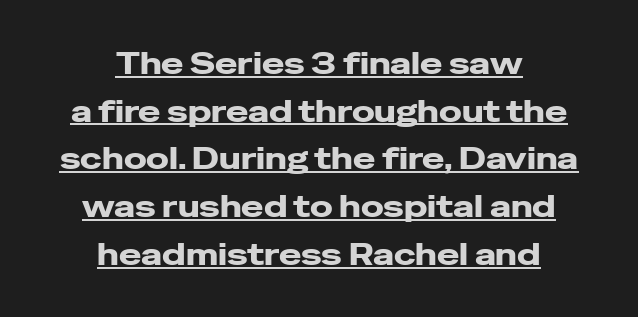
{"serif": "no", "italic": "no", "width": "wide", "stroke_contrast": "low", "x_height": "medium", "monospaced": "no", "underline": "yes", "align": "center", "line_spacing": "normal", "line_spacing_ratio": 1.59, "letter_spacing": "normal", "letter_spacing_em": 0.0, "glyph_px": 30}
